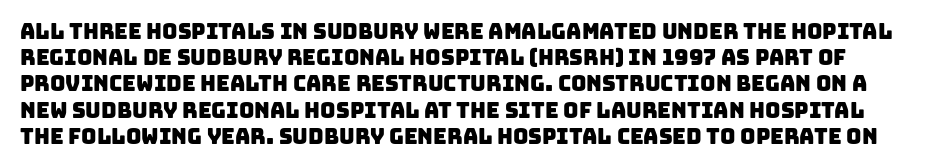
Q: Is the text underlined? A: No.
Q: Is the spacing between letters normal or unusually wide? A: Normal.
Q: Is the spacing between lines tight, normal or loose? A: Normal.
